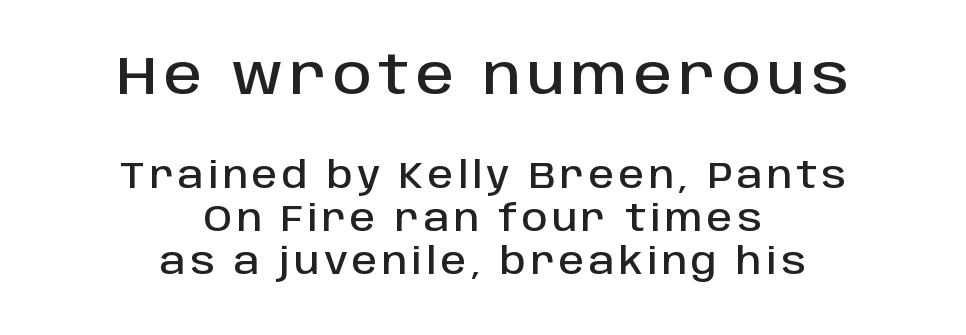
The letters advance in unequal steps, a hallmark of proportional type. The paragraph has two soft edges and a firm central axis. Letterform terminals end flat and unadorned throughout the passage. Top chunk: large. Bottom chunk: small. Words float on clear page, feet unadorned.
